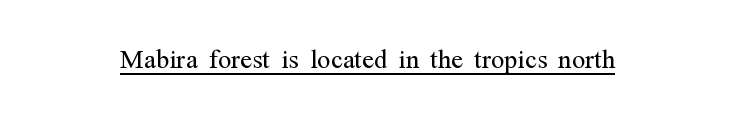
The image shows 35 px light, condensed serif type, upright; set normal letter spacing, underlined; medium stroke contrast and a medium x-height.
